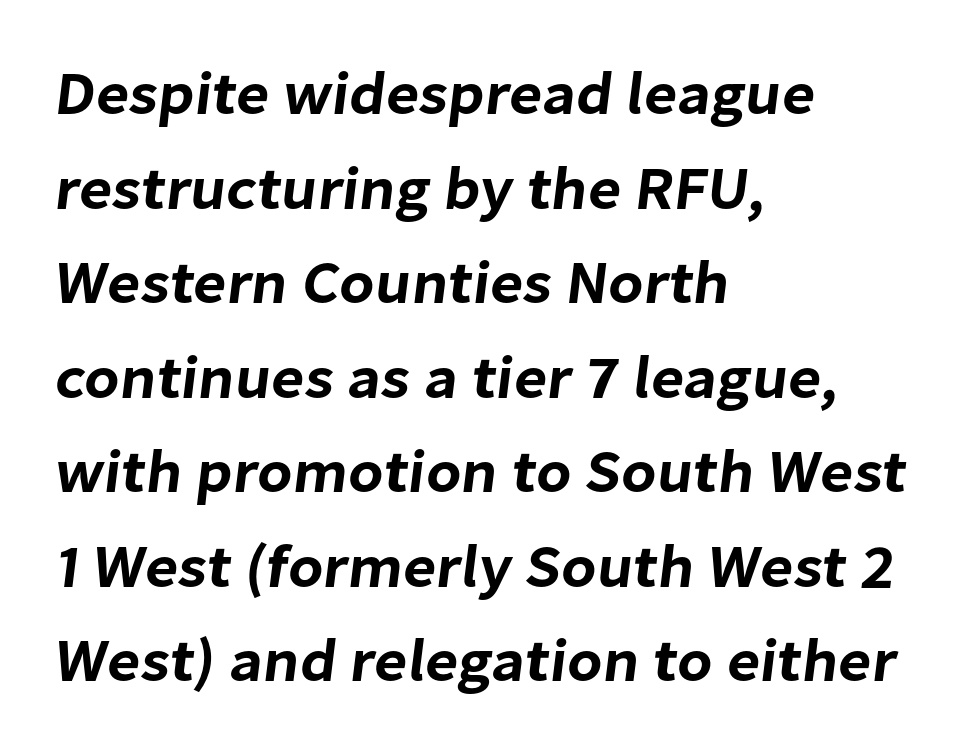
Q: Is the typeface a serif or a sans-serif typeface? A: Sans-serif.
Q: Is the text underlined? A: No.
Q: How is the paragraph aligned? A: Left-aligned.
Q: Is the spacing between letters normal or unusually wide? A: Normal.
Q: Is the spacing between lines tight, normal or loose? A: Normal.
Q: Width (condensed, normal, or wide)? A: Normal.
Q: Stroke contrast? A: Low.
Q: x-height? A: Medium.
Q: Monospaced? A: No.
